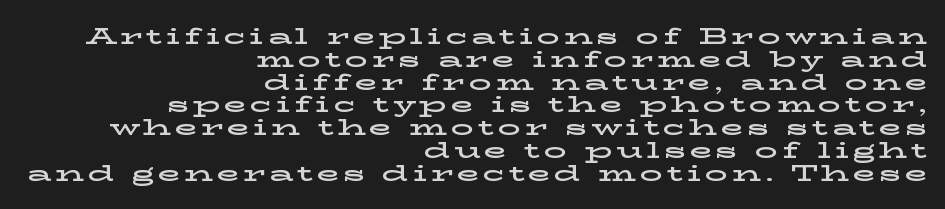
Regarding leading, the lines here are crowded together. The lines are quadded right. Check the space under the baseline: it is left empty. Italic: no, the glyphs are upright roman.
